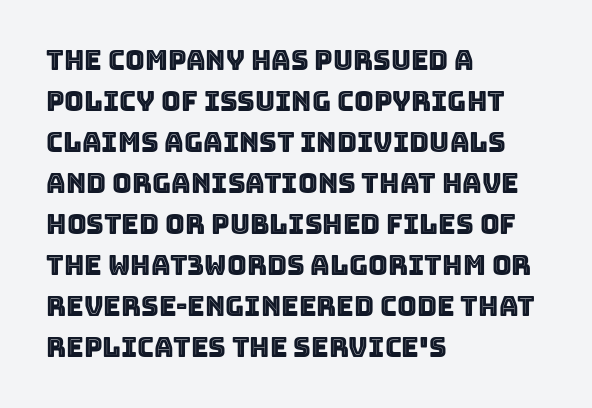
Q: Is the text italic (slanted)? A: No, it is upright.
Q: Is the text underlined? A: No.
Q: How is the paragraph aligned? A: Left-aligned.
Q: Is the spacing between letters normal or unusually wide? A: Normal.
Q: Is the spacing between lines tight, normal or loose? A: Normal.
